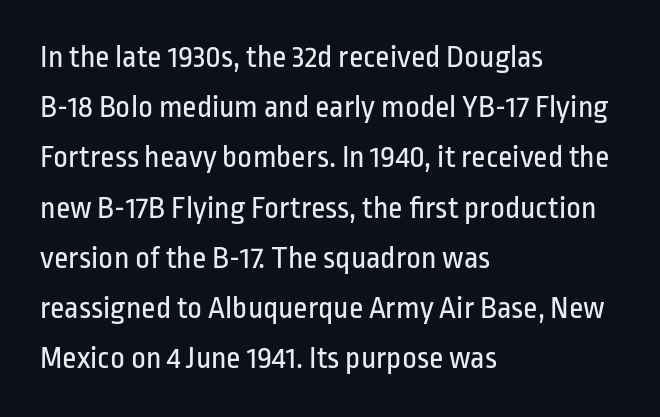
Q: Is the text bold? A: No.
Q: Is the text italic (slanted)? A: No, it is upright.
Q: Is the typeface a serif or a sans-serif typeface? A: Sans-serif.
Q: Is the text underlined? A: No.
Q: How is the paragraph aligned? A: Left-aligned.
Q: Is the spacing between letters normal or unusually wide? A: Normal.
Q: Is the spacing between lines tight, normal or loose? A: Normal.
Q: Width (condensed, normal, or wide)? A: Condensed.
Q: Stroke contrast? A: Low.
Q: x-height? A: Medium.
Q: Monospaced? A: No.
